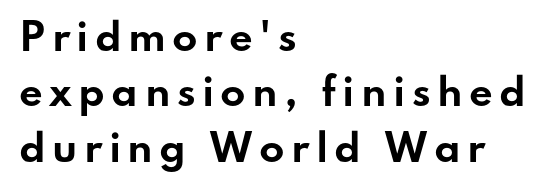
Q: Is the text bold? A: Yes.
Q: Is the text italic (slanted)? A: No, it is upright.
Q: Is the typeface a serif or a sans-serif typeface? A: Sans-serif.
Q: Is the text underlined? A: No.
Q: How is the paragraph aligned? A: Left-aligned.
Q: Is the spacing between lines tight, normal or loose? A: Normal.
Q: Width (condensed, normal, or wide)? A: Wide.
Q: Stroke contrast? A: Low.
Q: x-height? A: Small.
Q: Monospaced? A: No.
